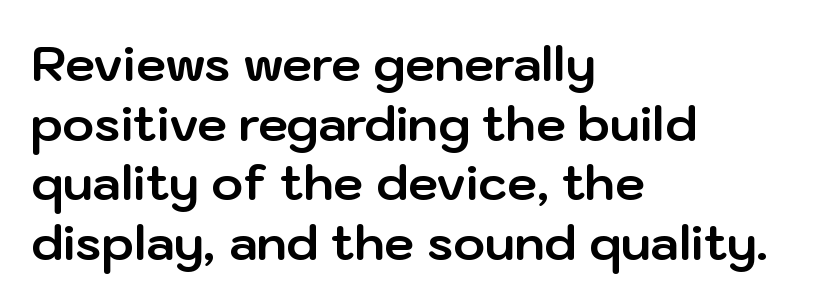
{"serif": "no", "italic": "no", "bold": "yes", "weight": "bold", "width": "normal", "stroke_contrast": "low", "x_height": "medium", "monospaced": "no", "underline": "no", "align": "left", "line_spacing_ratio": 1.24, "letter_spacing": "normal", "letter_spacing_em": 0.0, "glyph_px": 48}
